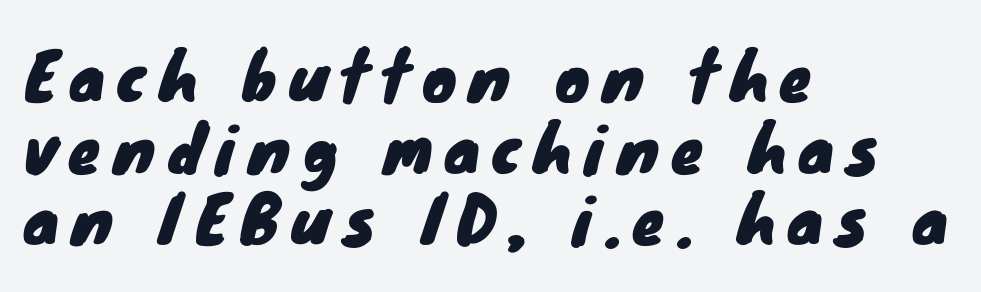
The image shows 64 px sans-serif type; set left-aligned, tight line spacing (1.12x), unusually wide letter spacing (+0.2 em), not underlined; low stroke contrast and a small x-height.
